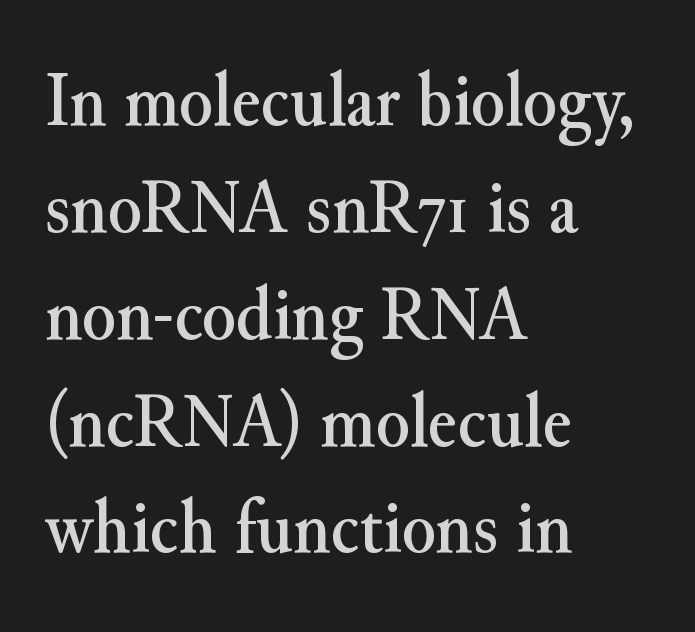
Q: Is the text italic (slanted)? A: No, it is upright.
Q: Is the typeface a serif or a sans-serif typeface? A: Serif.
Q: Is the text underlined? A: No.
Q: How is the paragraph aligned? A: Left-aligned.
Q: Is the spacing between letters normal or unusually wide? A: Normal.
Q: Is the spacing between lines tight, normal or loose? A: Normal.
Q: Width (condensed, normal, or wide)? A: Normal.
Q: Stroke contrast? A: Medium.
Q: x-height? A: Small.
Q: Monospaced? A: No.
